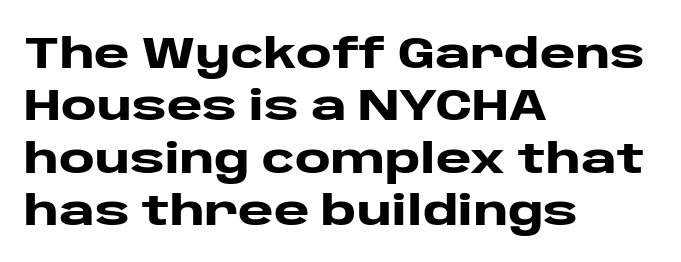
{"serif": "no", "italic": "no", "bold": "yes", "weight": "heavy", "width": "wide", "stroke_contrast": "low", "x_height": "large", "monospaced": "no", "underline": "no", "align": "left", "line_spacing_ratio": 1.22, "letter_spacing": "normal", "letter_spacing_em": 0.0, "glyph_px": 43}
